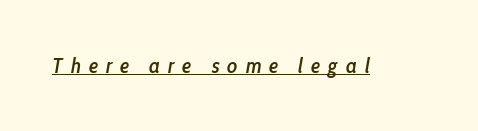
An italicized treatment has been applied to the whole sample. Does a line run under the words? Yes, clearly. Letter spacing: wide. Emphasis by weight is partial: semibold.
